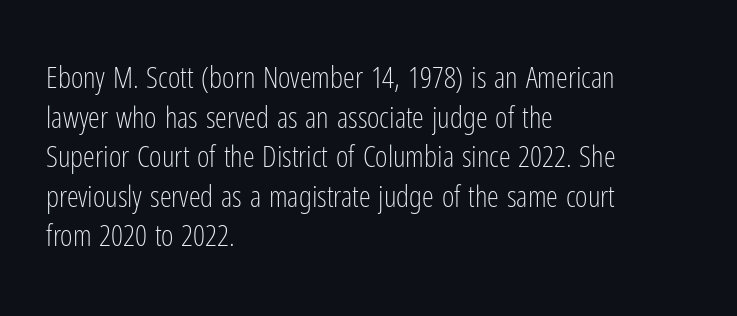
Ordinary non-slanted type is in use. A bare baseline throughout the passage. The line-height multiplier appears to be the usual default. If you drew a ruler down the left edge, every line would touch it. The weight tops out at a normal text grade.
